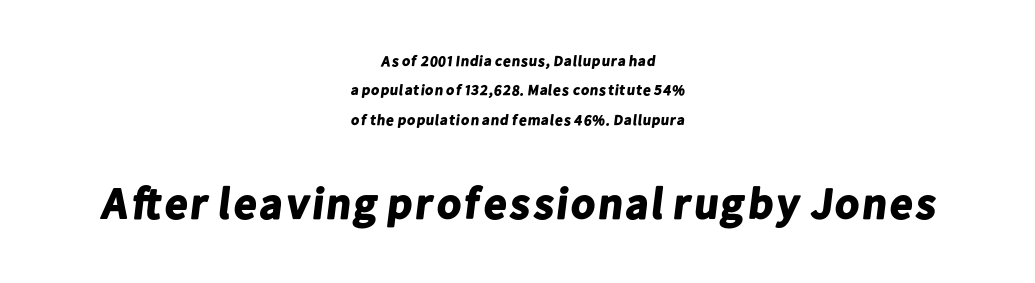
The image shows 44 px bold sans-serif type; set centered, loose line spacing (1.96x), normal letter spacing, not underlined; the second (bottom) block is 2.93x larger; low stroke contrast and a medium x-height.
